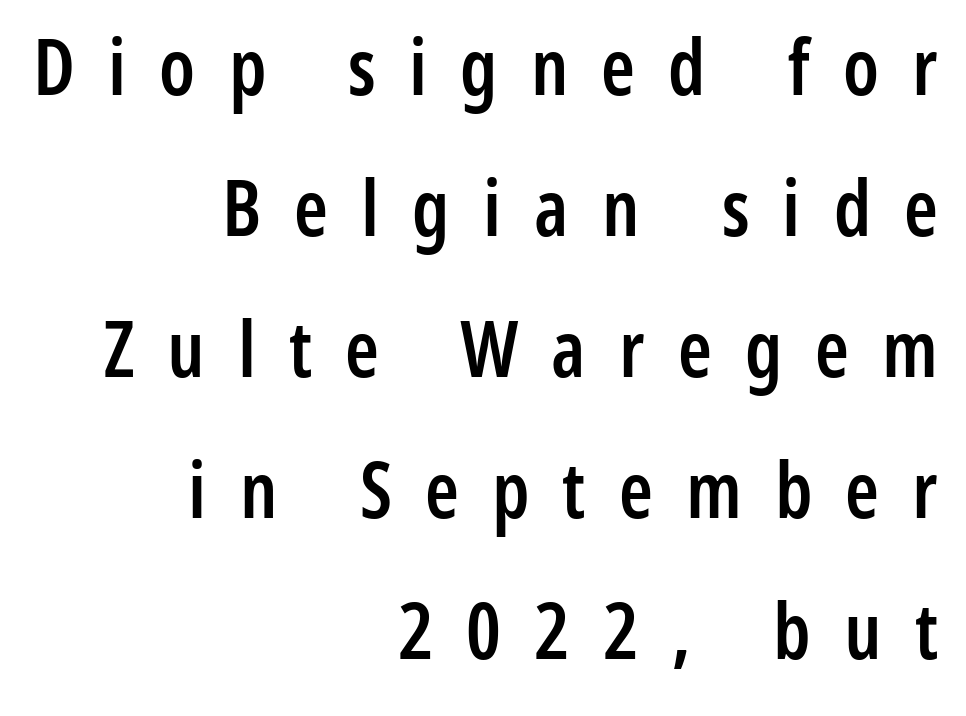
Q: Is the text bold? A: Semi-bold.
Q: Is the text italic (slanted)? A: No, it is upright.
Q: Is the typeface a serif or a sans-serif typeface? A: Sans-serif.
Q: Is the text underlined? A: No.
Q: How is the paragraph aligned? A: Right-aligned.
Q: Is the spacing between letters normal or unusually wide? A: Unusually wide.
Q: Width (condensed, normal, or wide)? A: Condensed.
Q: Stroke contrast? A: Low.
Q: x-height? A: Medium.
Q: Monospaced? A: No.
